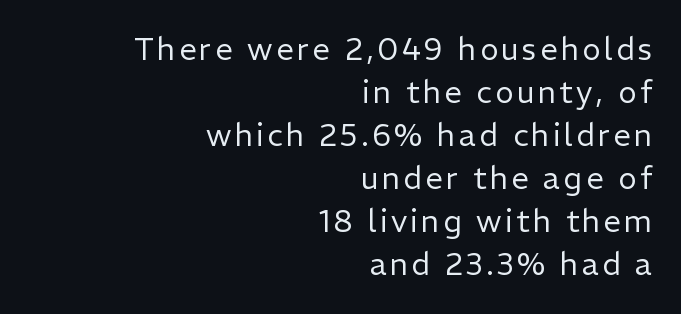
Q: Is the text bold? A: No.
Q: Is the text italic (slanted)? A: No, it is upright.
Q: Is the typeface a serif or a sans-serif typeface? A: Sans-serif.
Q: Is the text underlined? A: No.
Q: How is the paragraph aligned? A: Right-aligned.
Q: Is the spacing between lines tight, normal or loose? A: Normal.
Q: Width (condensed, normal, or wide)? A: Normal.
Q: Stroke contrast? A: Low.
Q: x-height? A: Medium.
Q: Monospaced? A: No.
